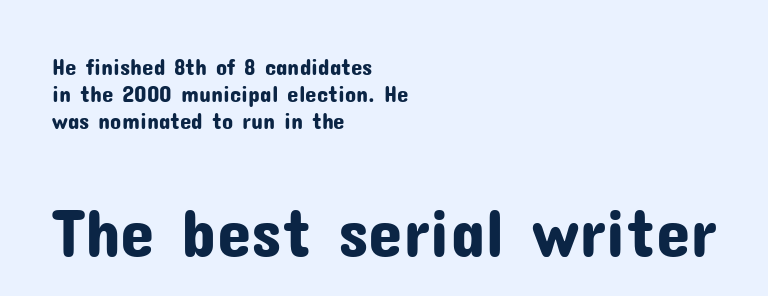
The image shows 69 px sans-serif type, upright; set left-aligned, line spacing 1.18x, normal letter spacing, not underlined; the second (bottom) block is 3.0x larger; low stroke contrast and a medium x-height.
